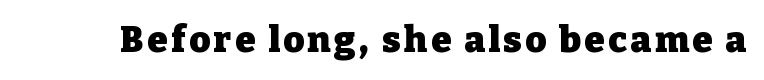
Descender tails drop into unmarked territory. What weight is shown? A full bold with thick strokes. Serif or sans? Serif — the stroke terminals have little feet. Character widths vary here, with narrow letters taking less room than wide ones.
